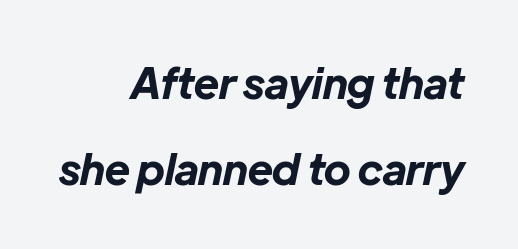
{"italic": "yes", "lean": "right", "slant_degrees": 12, "bold": "yes", "weight": "bold", "width": "normal", "stroke_contrast": "low", "x_height": "medium", "monospaced": "no", "underline": "no", "align": "right", "line_spacing": "loose", "line_spacing_ratio": 2.04, "letter_spacing": "normal", "letter_spacing_em": 0.0, "glyph_px": 42}
